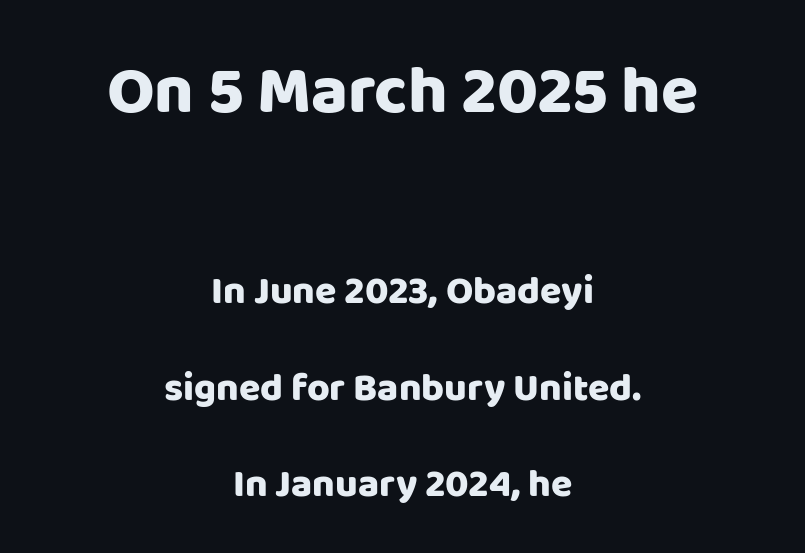
Q: Is the text italic (slanted)? A: No, it is upright.
Q: Is the typeface a serif or a sans-serif typeface? A: Sans-serif.
Q: Is the text underlined? A: No.
Q: How is the paragraph aligned? A: Centered.
Q: Is the spacing between letters normal or unusually wide? A: Normal.
Q: Is the spacing between lines tight, normal or loose? A: Loose.
Q: Which block of text is set in a larger size, the first (top) or the second (bottom)? A: The first (top) one.
Q: Width (condensed, normal, or wide)? A: Normal.
Q: Stroke contrast? A: Low.
Q: x-height? A: Large.
Q: Monospaced? A: No.
